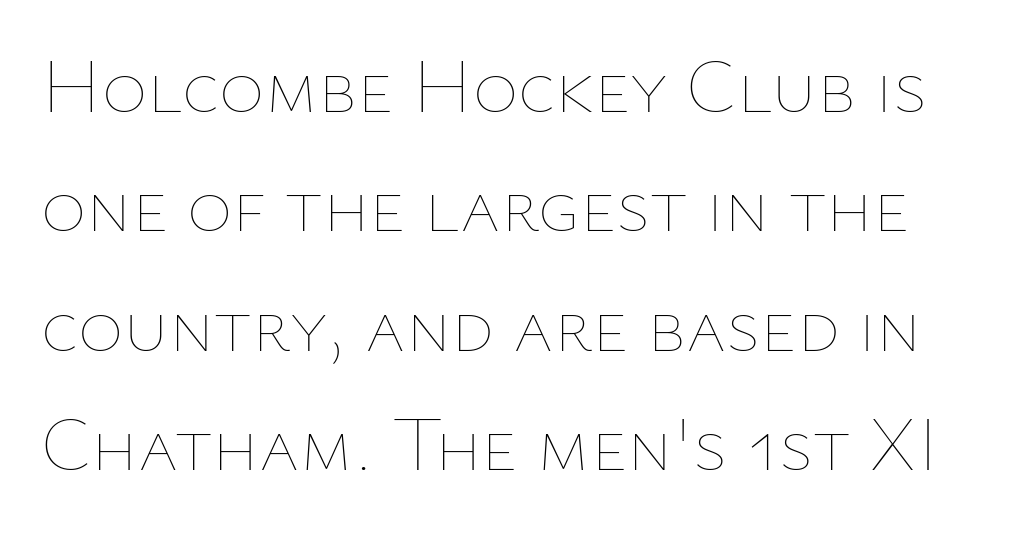
Q: Is the text bold? A: No.
Q: Is the text italic (slanted)? A: No, it is upright.
Q: Is the text underlined? A: No.
Q: Is the spacing between letters normal or unusually wide? A: Normal.
Q: Is the spacing between lines tight, normal or loose? A: Normal.
Q: Width (condensed, normal, or wide)? A: Normal.
Q: Stroke contrast? A: Low.
Q: x-height? A: Medium.
Q: Monospaced? A: No.
